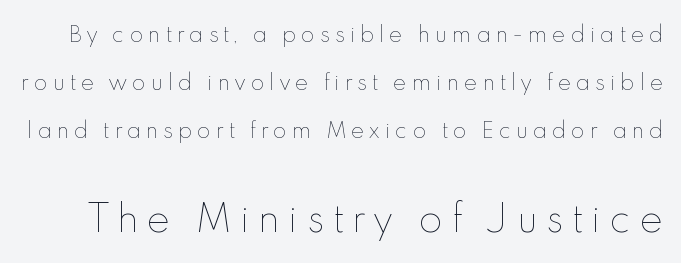
Q: Is the text bold? A: No.
Q: Is the text italic (slanted)? A: No, it is upright.
Q: Is the text underlined? A: No.
Q: Is the spacing between letters normal or unusually wide? A: Unusually wide.
Q: Is the spacing between lines tight, normal or loose? A: Loose.
Q: Which block of text is set in a larger size, the first (top) or the second (bottom)? A: The second (bottom) one.
Q: Width (condensed, normal, or wide)? A: Normal.
Q: x-height? A: Small.
Q: Monospaced? A: No.
